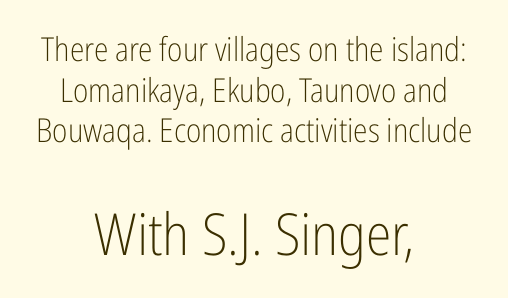
The image shows 58 px light, condensed sans-serif type, upright; set centered, line spacing 1.23x, normal letter spacing, not underlined; the second (bottom) block is 1.76x larger; low stroke contrast and a medium x-height.
